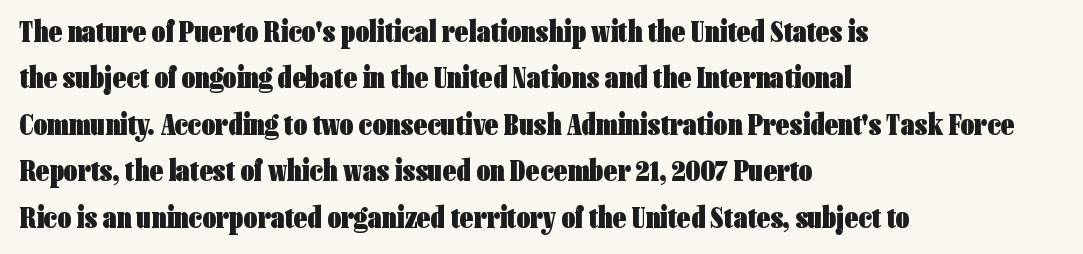
{"serif": "no", "italic": "no", "bold": "yes", "weight": "heavy", "width": "condensed", "stroke_contrast": "low", "x_height": "medium", "monospaced": "no", "underline": "no", "align": "left", "line_spacing": "normal", "line_spacing_ratio": 1.55, "letter_spacing": "normal", "letter_spacing_em": 0.0, "glyph_px": 30}
